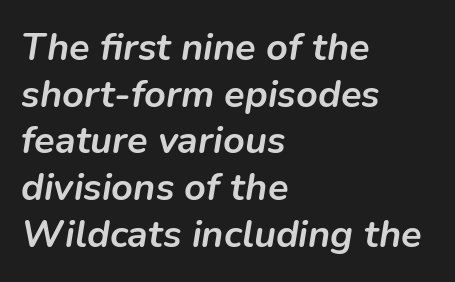
Unmarked baselines from the first word to the last. Short note: letters normally spaced. You can tell it's italic because the verticals aren't actually vertical. The strokes are fattened all the way to bold.
